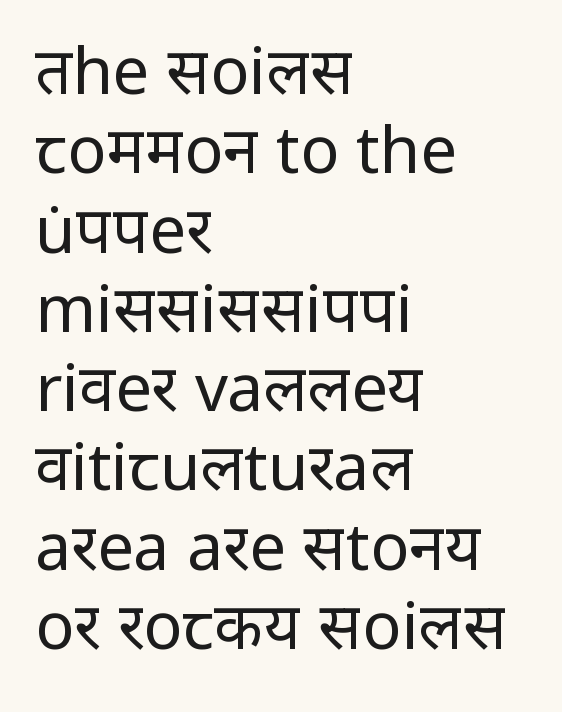
Q: Is the text bold? A: No.
Q: Is the text italic (slanted)? A: No, it is upright.
Q: Is the typeface a serif or a sans-serif typeface? A: Sans-serif.
Q: Is the text underlined? A: No.
Q: How is the paragraph aligned? A: Left-aligned.
Q: Is the spacing between letters normal or unusually wide? A: Normal.
Q: Width (condensed, normal, or wide)? A: Normal.
Q: Stroke contrast? A: Low.
Q: x-height? A: Medium.
Q: Monospaced? A: No.
